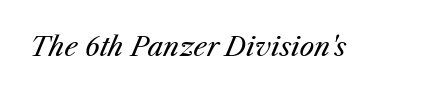
{"italic": "yes", "lean": "right", "slant_degrees": 25, "bold": "no", "underline": "no", "letter_spacing": "normal", "letter_spacing_em": 0.0, "glyph_px": 26}
